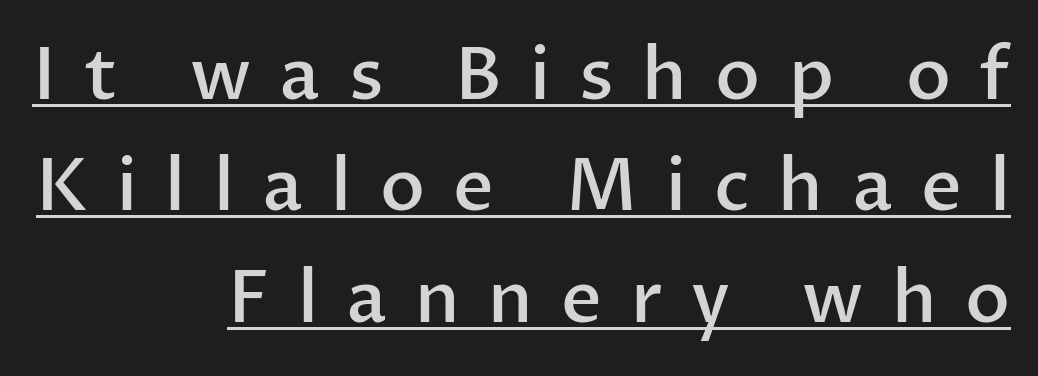
Q: Is the text bold? A: Semi-bold.
Q: Is the text italic (slanted)? A: No, it is upright.
Q: Is the typeface a serif or a sans-serif typeface? A: Sans-serif.
Q: Is the text underlined? A: Yes.
Q: How is the paragraph aligned? A: Right-aligned.
Q: Is the spacing between letters normal or unusually wide? A: Unusually wide.
Q: Is the spacing between lines tight, normal or loose? A: Normal.
Q: Width (condensed, normal, or wide)? A: Normal.
Q: Stroke contrast? A: Low.
Q: x-height? A: Medium.
Q: Monospaced? A: No.
